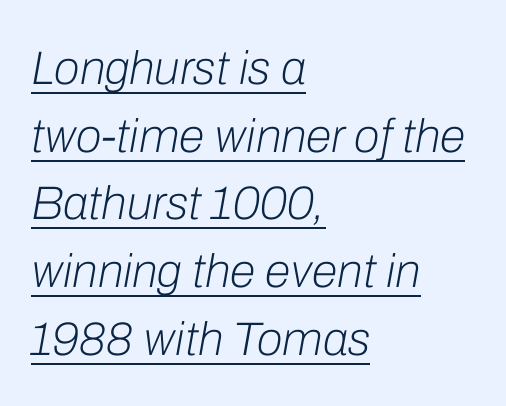
Q: Is the text bold? A: No.
Q: Is the text italic (slanted)? A: Yes, it leans right by about 10 degrees.
Q: Is the text underlined? A: Yes.
Q: How is the paragraph aligned? A: Left-aligned.
Q: Is the spacing between letters normal or unusually wide? A: Normal.
Q: Is the spacing between lines tight, normal or loose? A: Normal.
Q: Width (condensed, normal, or wide)? A: Normal.
Q: Stroke contrast? A: Low.
Q: x-height? A: Medium.
Q: Monospaced? A: No.
